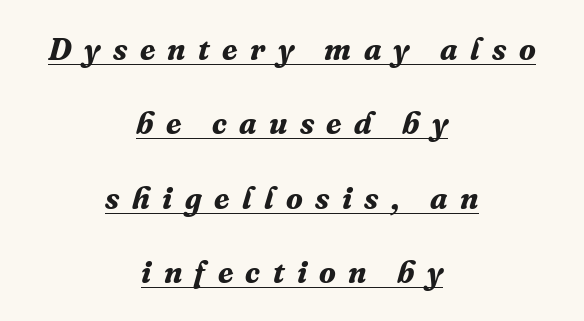
{"serif": "yes", "italic": "yes", "lean": "right", "slant_degrees": 16, "bold": "yes", "weight": "bold", "width": "normal", "stroke_contrast": "medium", "x_height": "medium", "monospaced": "no", "underline": "yes", "align": "center", "line_spacing": "loose", "line_spacing_ratio": 2.4, "letter_spacing": "wide", "letter_spacing_em": 0.4, "glyph_px": 31}
